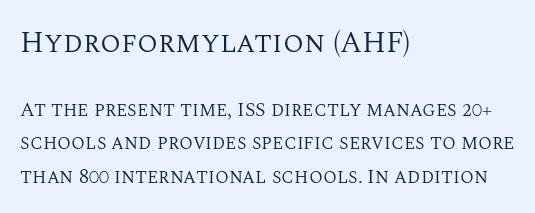
Q: Is the text bold? A: No.
Q: Is the text italic (slanted)? A: No, it is upright.
Q: Is the typeface a serif or a sans-serif typeface? A: Serif.
Q: Is the text underlined? A: No.
Q: How is the paragraph aligned? A: Left-aligned.
Q: Is the spacing between letters normal or unusually wide? A: Normal.
Q: Is the spacing between lines tight, normal or loose? A: Normal.
Q: Which block of text is set in a larger size, the first (top) or the second (bottom)? A: The first (top) one.
Q: Width (condensed, normal, or wide)? A: Normal.
Q: Stroke contrast? A: Medium.
Q: x-height? A: Large.
Q: Monospaced? A: No.
